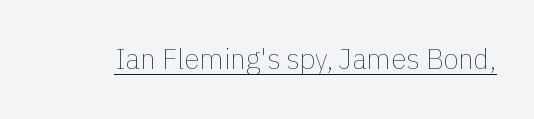
The weight would be labelled regular, book, light, or lighter still. The string is rendered with underlining switched on. The rendering uses natural spacing where letterforms have individual widths. There is no visible air inserted between adjacent glyphs. The lettering holds an erect, upright posture throughout.
